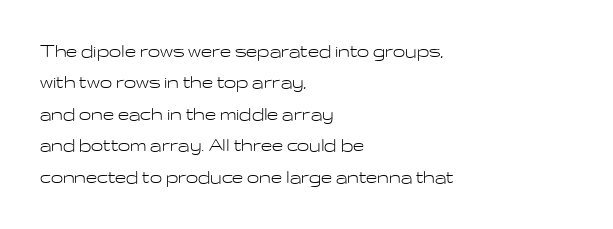
The image shows 22 px text type, upright; set left-aligned, normal line spacing (1.43x), normal letter spacing, not underlined.
